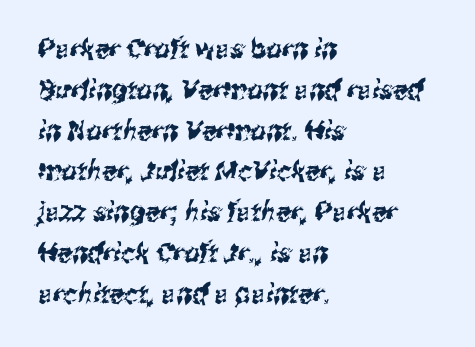
These lines sit exactly where default settings would place them. The baseline area is clear. Tracking here is standard; glyphs follow each other at the usual distance. Typeset ragged right — the left edge is the straight one.
